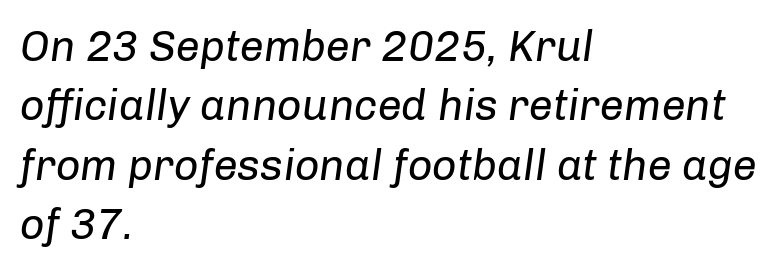
Q: Is the text bold? A: No.
Q: Is the text italic (slanted)? A: Yes, it leans right by about 8 degrees.
Q: Is the text underlined? A: No.
Q: How is the paragraph aligned? A: Left-aligned.
Q: Is the spacing between letters normal or unusually wide? A: Normal.
Q: Is the spacing between lines tight, normal or loose? A: Normal.
Q: Width (condensed, normal, or wide)? A: Normal.
Q: Stroke contrast? A: Low.
Q: x-height? A: Medium.
Q: Monospaced? A: No.
